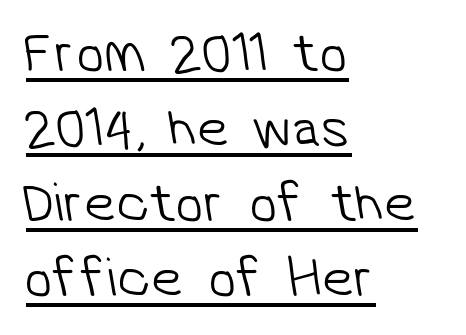
You can tell from the bare stems that sans-serif type was used. Underline: present. No letter is thick-stroked: the sample isn't bold. Look at the tracking — it's just the regular setting, nothing added. Is this a fixed-width face? No — the glyphs have proportional, varying widths. This rendering uses left alignment, leaving the right contour irregular.
